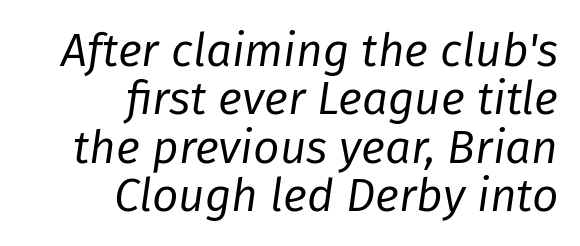
{"italic": "yes", "lean": "right", "slant_degrees": 8, "bold": "no", "weight": "regular", "width": "normal", "stroke_contrast": "low", "x_height": "medium", "monospaced": "no", "underline": "no", "align": "right", "line_spacing": "tight", "line_spacing_ratio": 1.05, "letter_spacing": "normal", "letter_spacing_em": 0.0, "glyph_px": 46}
